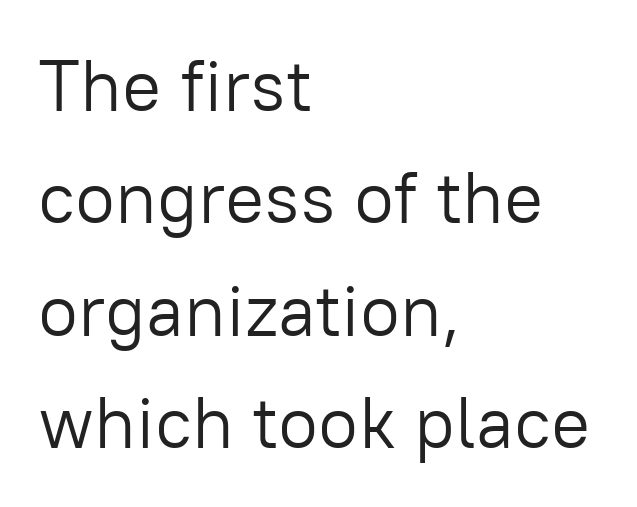
Q: Is the text bold? A: No.
Q: Is the text italic (slanted)? A: No, it is upright.
Q: Is the typeface a serif or a sans-serif typeface? A: Sans-serif.
Q: Is the text underlined? A: No.
Q: How is the paragraph aligned? A: Left-aligned.
Q: Is the spacing between letters normal or unusually wide? A: Normal.
Q: Is the spacing between lines tight, normal or loose? A: Normal.
Q: Width (condensed, normal, or wide)? A: Normal.
Q: Stroke contrast? A: Low.
Q: x-height? A: Medium.
Q: Monospaced? A: No.
